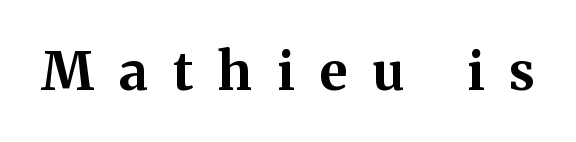
The horizontal fit of the characters is loose and conspicuously gappy. Regarding serifs, this sample has them. You can tell it's not italic because the verticals are truly vertical. Quick note: underline off.
